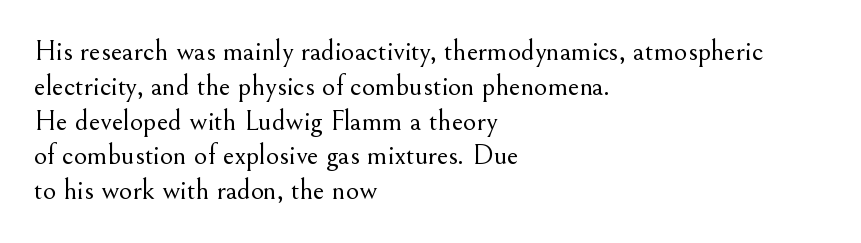
The image shows 29 px light serif type, upright; set left-aligned, line spacing 1.2x, normal letter spacing, not underlined; medium stroke contrast and a small x-height.
